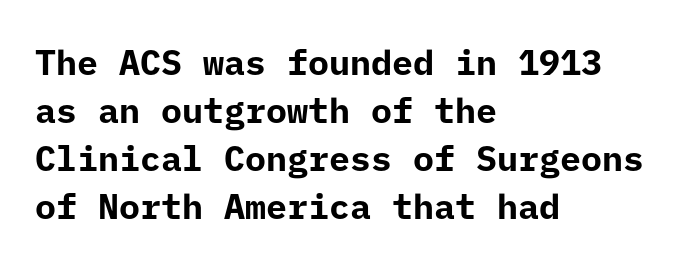
{"serif": "no", "italic": "no", "bold": "yes", "weight": "bold", "width": "normal", "stroke_contrast": "low", "x_height": "medium", "underline": "no", "align": "left", "line_spacing": "normal", "line_spacing_ratio": 1.37, "letter_spacing": "normal", "letter_spacing_em": 0.0, "glyph_px": 35}
